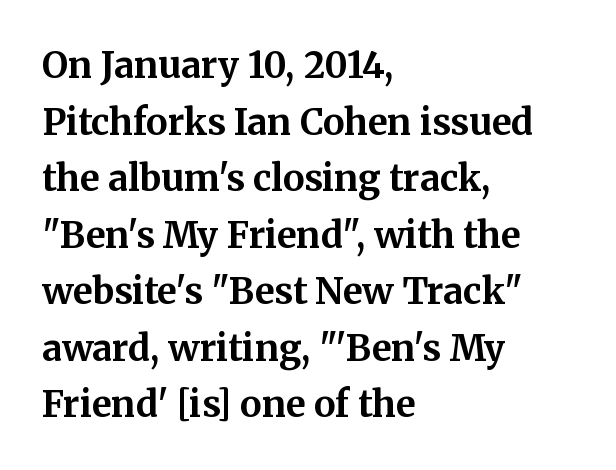
{"serif": "yes", "italic": "no", "bold": "yes", "weight": "bold", "width": "normal", "stroke_contrast": "medium", "x_height": "medium", "monospaced": "no", "underline": "no", "align": "left", "line_spacing": "normal", "line_spacing_ratio": 1.57, "letter_spacing": "normal", "letter_spacing_em": 0.0, "glyph_px": 36}
